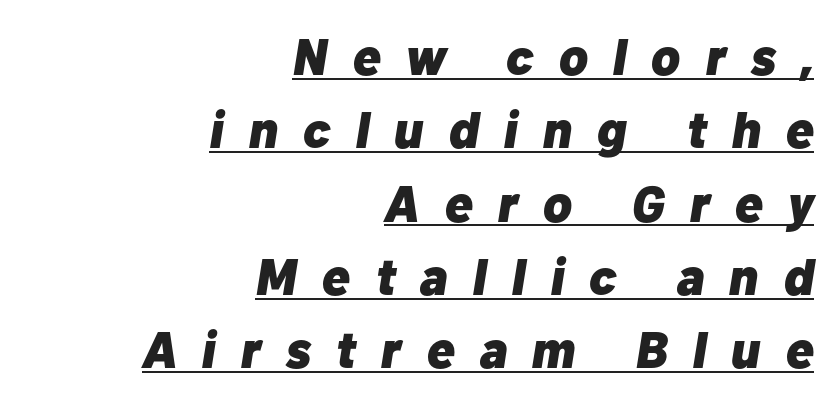
{"italic": "yes", "lean": "right", "slant_degrees": 10, "bold": "yes", "weight": "heavy", "width": "normal", "stroke_contrast": "low", "x_height": "medium", "monospaced": "no", "underline": "yes", "align": "right", "line_spacing": "normal", "line_spacing_ratio": 1.41, "letter_spacing": "wide", "letter_spacing_em": 0.48, "glyph_px": 52}
